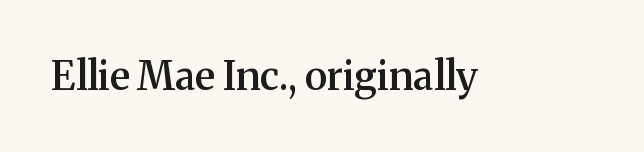
Stroke terminals: seriffed. Think of a printed novel: that variable character pitch is what you see here. Standard letterfit; no display-style spreading of the glyphs. The font is running at a semibold setting, under full bold. The specimen reads as upright at a glance. Honestly, there is no underline to notice here at all.
